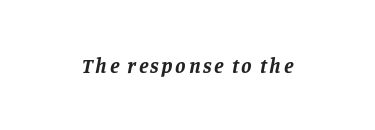
Set as a true bold cut, around the 700 mark. Underline: absent. Rendered with sloped, italic letterforms.
